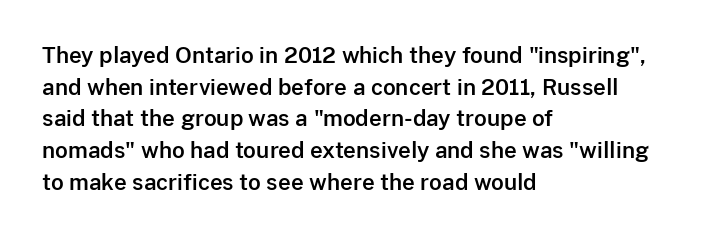
Ordinary non-slanted type is in use. Letter spacing: default. This sample is left-justified, so line endings fall wherever the words run out. Underline: absent. Successive baselines arrive at the customary interval.
